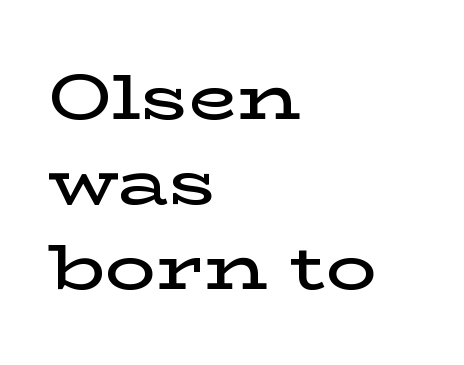
{"serif": "yes", "italic": "no", "bold": "semi", "weight": "semibold", "width": "wide", "stroke_contrast": "low", "x_height": "medium", "monospaced": "no", "underline": "no", "align": "left", "line_spacing": "normal", "line_spacing_ratio": 1.35, "letter_spacing": "normal", "letter_spacing_em": 0.0, "glyph_px": 63}
